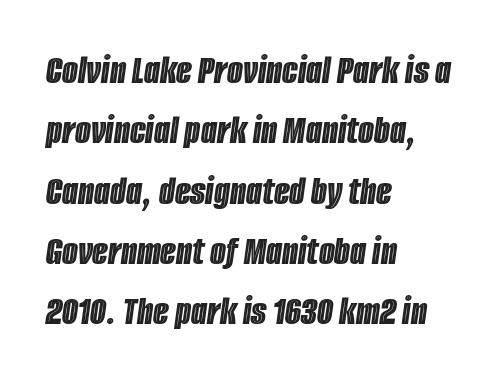
If you measured baseline to baseline, you'd find a middling distance. There is no visible air inserted between adjacent glyphs. The specimen reads as italic at a glance. A typesetter would call this proportional, since set widths differ per character.
